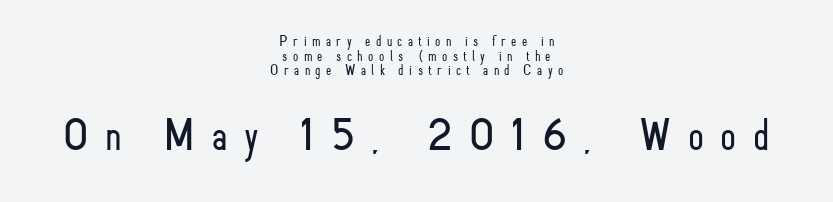
Q: Is the text bold? A: No.
Q: Is the text italic (slanted)? A: No, it is upright.
Q: Is the typeface a serif or a sans-serif typeface? A: Sans-serif.
Q: Is the text underlined? A: No.
Q: How is the paragraph aligned? A: Centered.
Q: Is the spacing between letters normal or unusually wide? A: Unusually wide.
Q: Is the spacing between lines tight, normal or loose? A: Tight.
Q: Which block of text is set in a larger size, the first (top) or the second (bottom)? A: The second (bottom) one.
Q: Width (condensed, normal, or wide)? A: Condensed.
Q: Stroke contrast? A: Low.
Q: x-height? A: Small.
Q: Monospaced? A: No.
